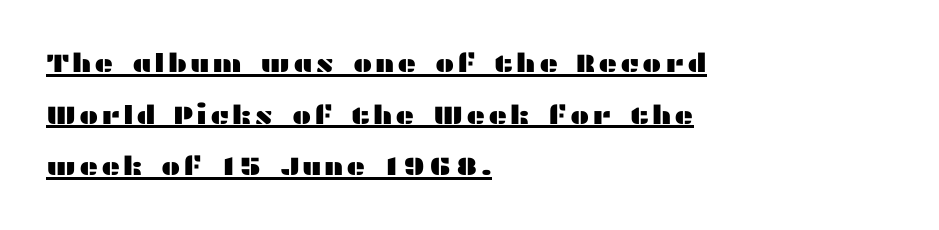
The image shows 26 px text type, upright; set left-aligned, loose line spacing (1.99x), underlined.
